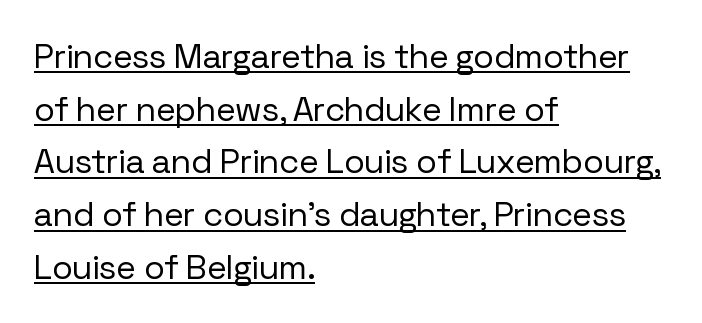
{"serif": "no", "italic": "no", "bold": "no", "weight": "regular", "width": "normal", "stroke_contrast": "low", "x_height": "medium", "monospaced": "no", "underline": "yes", "align": "left", "line_spacing": "normal", "line_spacing_ratio": 1.55, "letter_spacing": "normal", "letter_spacing_em": 0.0, "glyph_px": 34}
